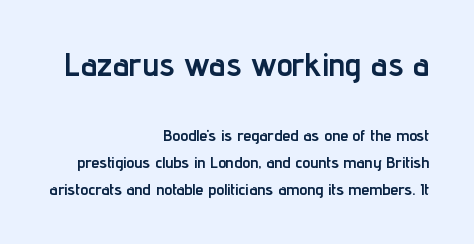
The passage shown has conventional tracking throughout. Is the lower block the larger one? No — the upper block carries the bigger type. The typesetting leans heavy: a genuine bold. The letters stand straight up with perfectly vertical stems. Interline gaps are of average width in this sample.
